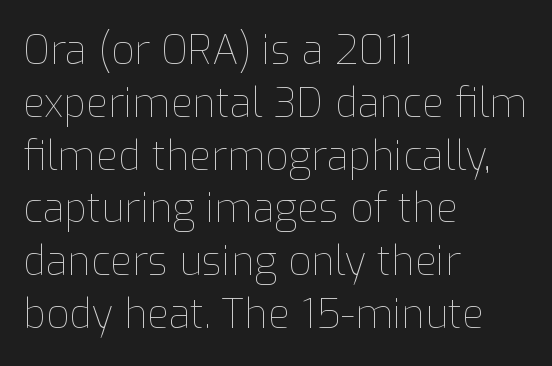
Only glyphs here, with clear space below each row. The space between consecutive lines is moderate. In CSS terms this would be text-align: left. Words appear dense and cohesive because spacing is normal.
